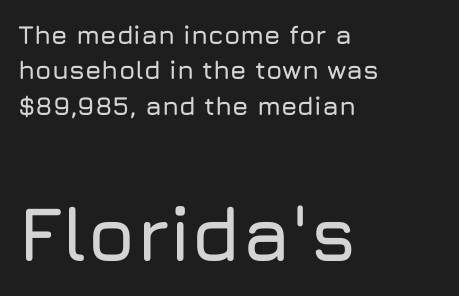
Letters rest on an invisible, unmarked baseline. A typesetter would call this proportional, since set widths differ per character. The lettering holds an erect, upright posture throughout. The letterforms sit shoulder to shoulder at normal distance. Does the leading feel generous? No, just average. Does the copy run flush right? No — it runs flush left.
